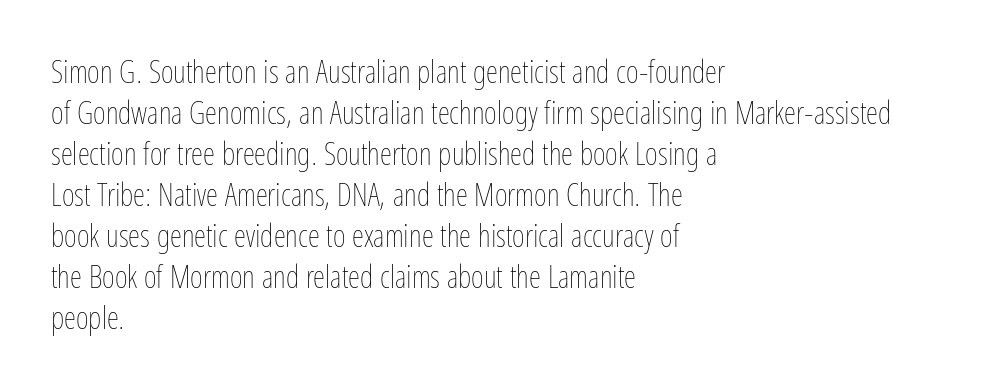
Stroke thickness stays within the range of a standard reading face or lighter. This rendering uses left alignment, leaving the right contour irregular. Bare-footed words on every line. Note the varied advance widths — an 'i' is clearly narrower than an 'm'.
